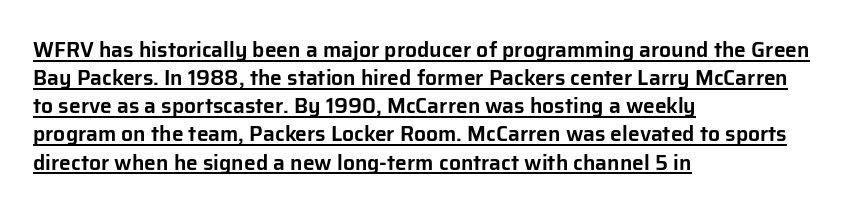
The image shows 21 px text type, upright; set left-aligned, normal line spacing (1.34x), normal letter spacing, underlined.
